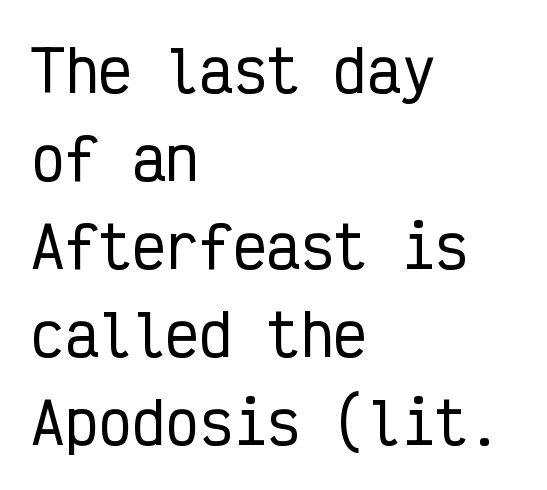
Q: Is the text italic (slanted)? A: No, it is upright.
Q: Is the typeface a serif or a sans-serif typeface? A: Sans-serif.
Q: Is the text underlined? A: No.
Q: How is the paragraph aligned? A: Left-aligned.
Q: Is the spacing between letters normal or unusually wide? A: Normal.
Q: Is the spacing between lines tight, normal or loose? A: Normal.
Q: Width (condensed, normal, or wide)? A: Condensed.
Q: Stroke contrast? A: Low.
Q: x-height? A: Medium.
Q: Monospaced? A: Yes.
